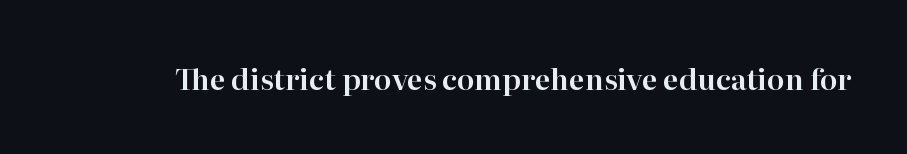
Q: Is the text italic (slanted)? A: No, it is upright.
Q: Is the typeface a serif or a sans-serif typeface? A: Serif.
Q: Is the text underlined? A: No.
Q: Is the spacing between letters normal or unusually wide? A: Normal.
Q: Width (condensed, normal, or wide)? A: Normal.
Q: Stroke contrast? A: High.
Q: x-height? A: Medium.
Q: Monospaced? A: No.
